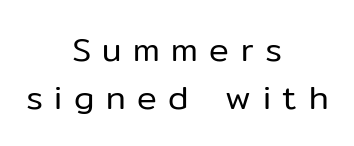
Q: Is the text bold? A: No.
Q: Is the text italic (slanted)? A: No, it is upright.
Q: Is the typeface a serif or a sans-serif typeface? A: Sans-serif.
Q: Is the text underlined? A: No.
Q: How is the paragraph aligned? A: Centered.
Q: Is the spacing between letters normal or unusually wide? A: Unusually wide.
Q: Is the spacing between lines tight, normal or loose? A: Normal.
Q: Width (condensed, normal, or wide)? A: Normal.
Q: Stroke contrast? A: Low.
Q: x-height? A: Medium.
Q: Monospaced? A: No.
